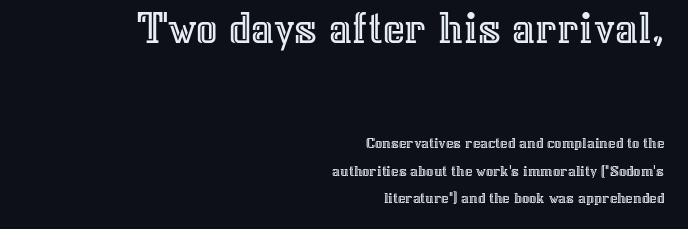
Q: Is the text italic (slanted)? A: No, it is upright.
Q: Is the text underlined? A: No.
Q: How is the paragraph aligned? A: Right-aligned.
Q: Is the spacing between letters normal or unusually wide? A: Normal.
Q: Is the spacing between lines tight, normal or loose? A: Normal.
Q: Which block of text is set in a larger size, the first (top) or the second (bottom)? A: The first (top) one.
Q: Width (condensed, normal, or wide)? A: Normal.
Q: x-height? A: Medium.
Q: Monospaced? A: No.
